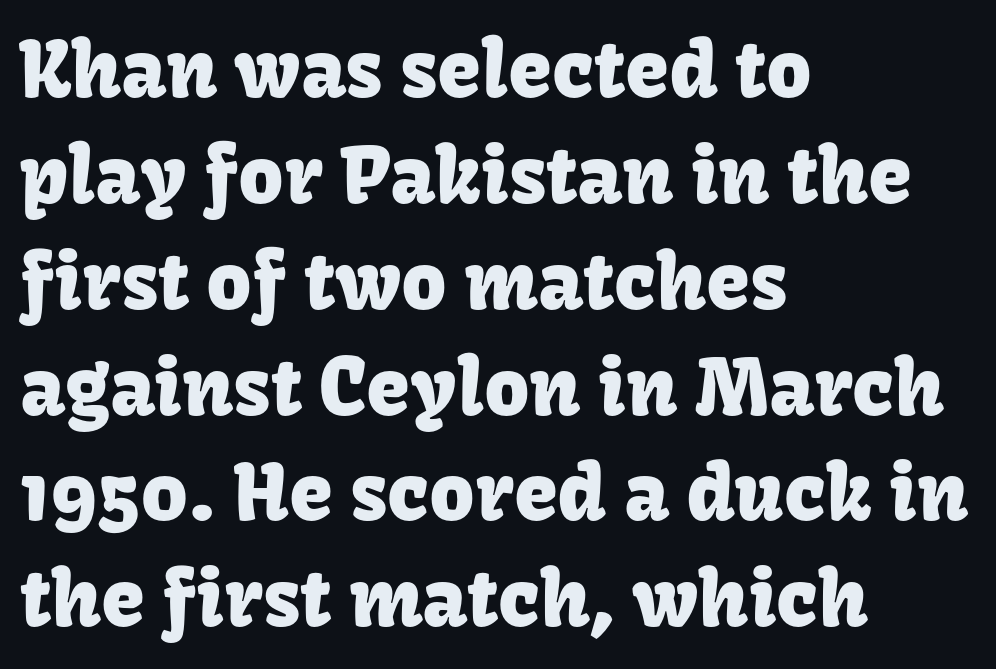
The image shows 79 px sans-serif type, upright; set left-aligned, normal line spacing (1.34x), normal letter spacing, not underlined; low stroke contrast and a medium x-height.
